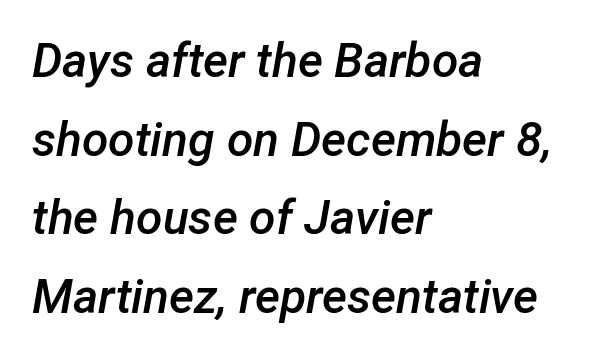
{"italic": "yes", "lean": "right", "slant_degrees": 12, "bold": "semi", "weight": "semibold", "width": "normal", "stroke_contrast": "low", "x_height": "medium", "monospaced": "no", "underline": "no", "align": "left", "line_spacing": "normal", "line_spacing_ratio": 1.64, "letter_spacing": "normal", "letter_spacing_em": 0.0, "glyph_px": 48}
